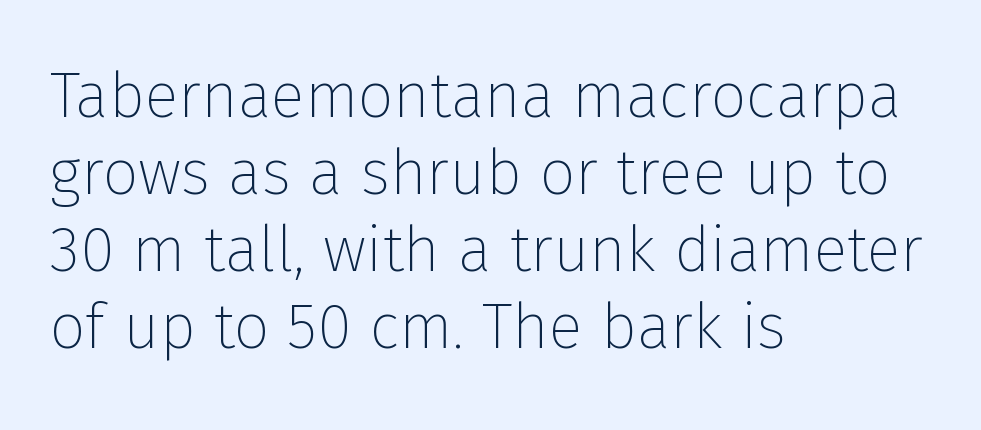
Where is the straight margin? On the left. Proportional: the letters do not fall into vertical columns. Grotesque or geometric, the face here clearly has no serifs. A typesetter would mark this as roman, not italic.
